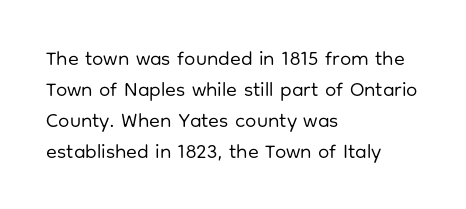
Q: Is the text bold? A: No.
Q: Is the text italic (slanted)? A: No, it is upright.
Q: Is the text underlined? A: No.
Q: How is the paragraph aligned? A: Left-aligned.
Q: Is the spacing between letters normal or unusually wide? A: Normal.
Q: Is the spacing between lines tight, normal or loose? A: Normal.
